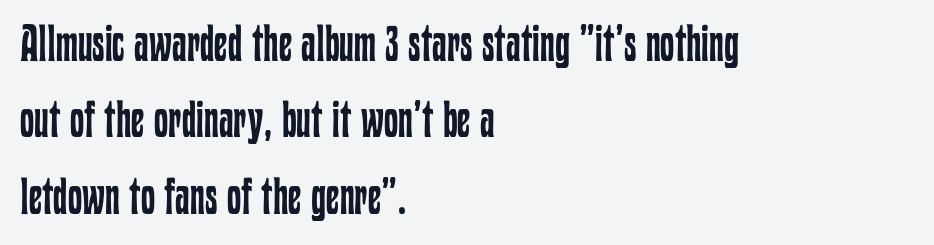
Q: Is the text bold? A: No.
Q: Is the text italic (slanted)? A: No, it is upright.
Q: Is the text underlined? A: No.
Q: How is the paragraph aligned? A: Left-aligned.
Q: Is the spacing between letters normal or unusually wide? A: Normal.
Q: Is the spacing between lines tight, normal or loose? A: Normal.
Q: Width (condensed, normal, or wide)? A: Condensed.
Q: Stroke contrast? A: Low.
Q: x-height? A: Medium.
Q: Monospaced? A: No.
